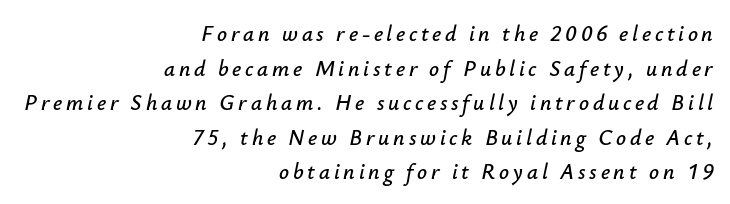
The image shows 22 px text type, italic (leaning right); set right-aligned, normal line spacing (1.57x), not underlined.
